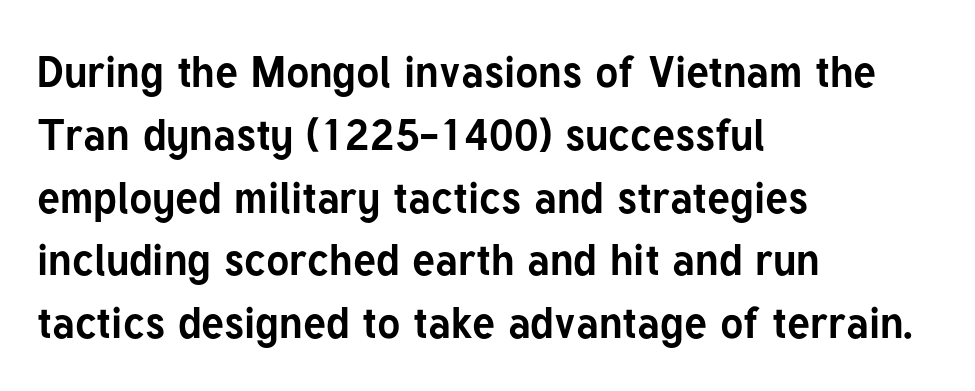
Q: Is the text bold? A: Yes.
Q: Is the text italic (slanted)? A: No, it is upright.
Q: Is the typeface a serif or a sans-serif typeface? A: Sans-serif.
Q: Is the text underlined? A: No.
Q: How is the paragraph aligned? A: Left-aligned.
Q: Is the spacing between letters normal or unusually wide? A: Normal.
Q: Is the spacing between lines tight, normal or loose? A: Normal.
Q: Width (condensed, normal, or wide)? A: Normal.
Q: Stroke contrast? A: Low.
Q: x-height? A: Medium.
Q: Monospaced? A: No.
